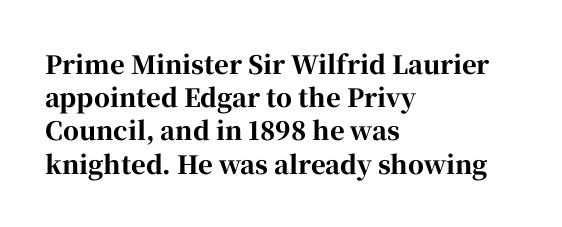
One-word summary of the alignment: left. Compared with an ordinary text face, these strokes are far heavier — a full bold. Interline gaps are of average width in this sample. Letter spacing: default. The baseline area is clear. The letters stand upright; this is a roman face.
